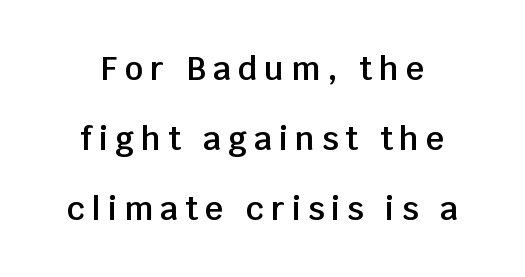
The image shows 32 px semibold sans-serif type, upright; set centered, loose line spacing (2.18x), unusually wide letter spacing (+0.22 em), not underlined; low stroke contrast and a large x-height.
